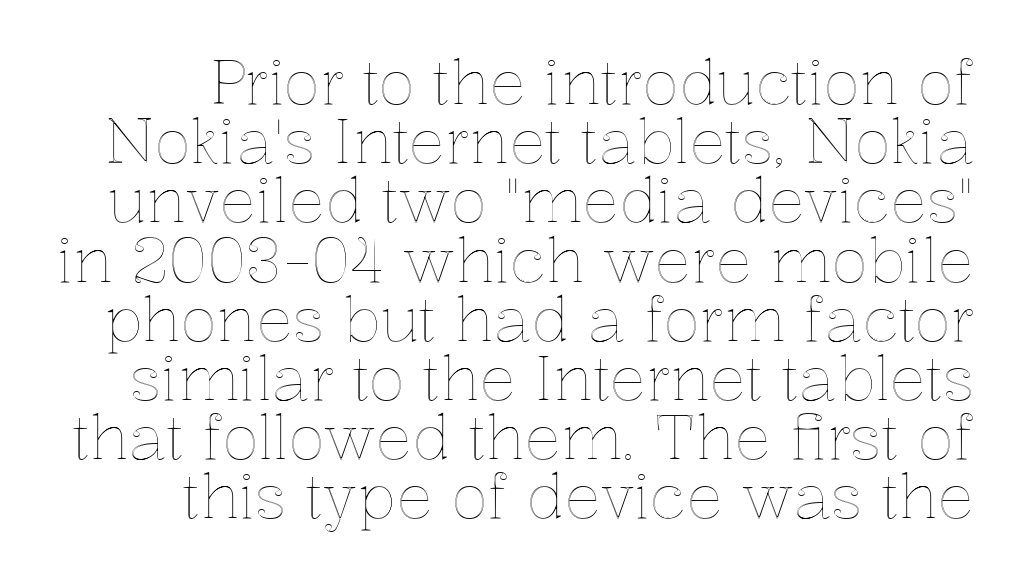
The image shows 61 px text type, upright; set right-aligned, tight line spacing (0.97x), normal letter spacing, not underlined; a medium x-height.
